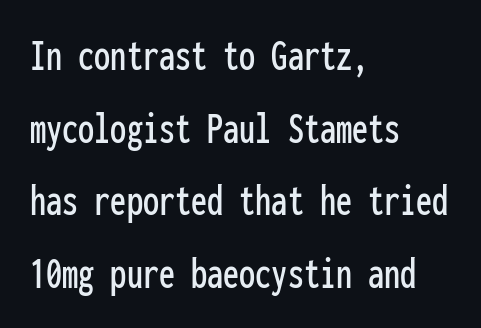
The face used here is a sans, in the tradition of grotesques and geometrics. Line starts are locked; line ends wander. The passage shown is typed in a monospace face where columns stay perfectly aligned. Vertical spacing — default.
